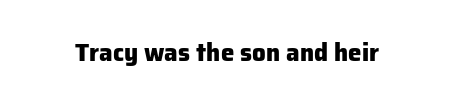
Q: Is the text bold? A: Yes.
Q: Is the text italic (slanted)? A: No, it is upright.
Q: Is the text underlined? A: No.
Q: Is the spacing between letters normal or unusually wide? A: Normal.
